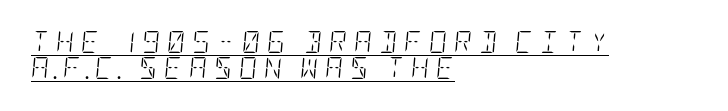
You can tell it's italic because the verticals aren't actually vertical. Students, observe the line beneath the letters — that is underlining. The tracking jumps out immediately: characters are airy and widely separated. Bold? No — there's no thickening of the strokes. Which margin do the lines hug? The left one — the right edge is uneven.
